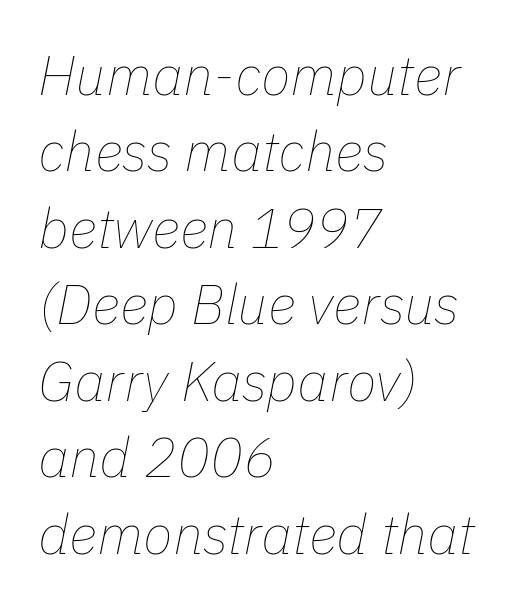
Q: Is the text bold? A: No.
Q: Is the text italic (slanted)? A: Yes, it leans right by about 11 degrees.
Q: Is the text underlined? A: No.
Q: How is the paragraph aligned? A: Left-aligned.
Q: Is the spacing between letters normal or unusually wide? A: Normal.
Q: Is the spacing between lines tight, normal or loose? A: Normal.
Q: Width (condensed, normal, or wide)? A: Normal.
Q: Stroke contrast? A: Low.
Q: x-height? A: Medium.
Q: Monospaced? A: No.
